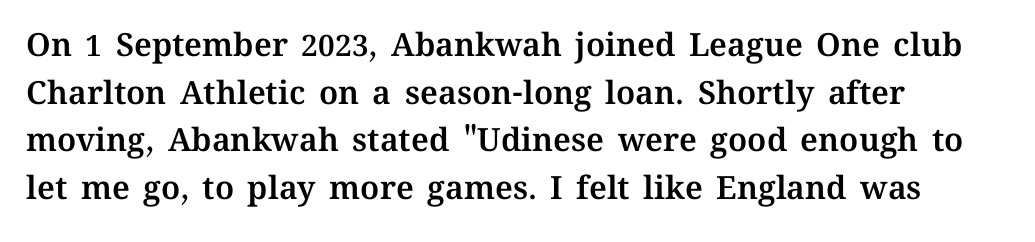
{"italic": "no", "width": "normal", "stroke_contrast": "medium", "x_height": "medium", "monospaced": "no", "underline": "no", "align": "left", "line_spacing": "normal", "line_spacing_ratio": 1.49, "letter_spacing": "normal", "letter_spacing_em": 0.0, "glyph_px": 32}
